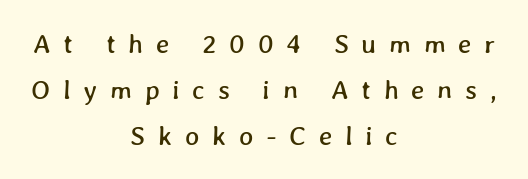
Q: Is the text underlined? A: No.
Q: How is the paragraph aligned? A: Centered.
Q: Is the spacing between letters normal or unusually wide? A: Unusually wide.
Q: Is the spacing between lines tight, normal or loose? A: Normal.
